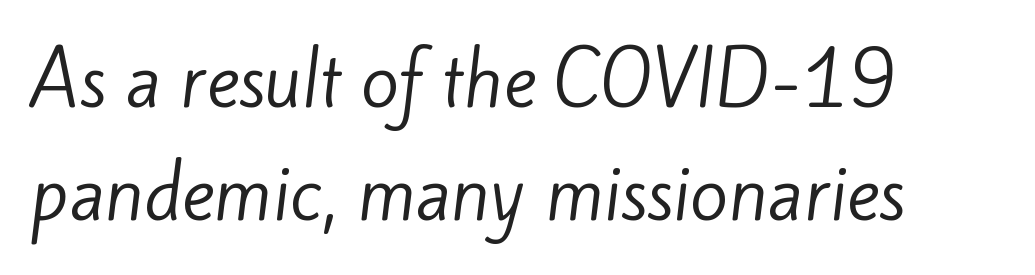
Q: Is the text bold? A: No.
Q: Is the typeface a serif or a sans-serif typeface? A: Sans-serif.
Q: Is the text underlined? A: No.
Q: How is the paragraph aligned? A: Left-aligned.
Q: Is the spacing between letters normal or unusually wide? A: Normal.
Q: Is the spacing between lines tight, normal or loose? A: Normal.
Q: Width (condensed, normal, or wide)? A: Normal.
Q: Stroke contrast? A: Low.
Q: x-height? A: Small.
Q: Monospaced? A: No.
